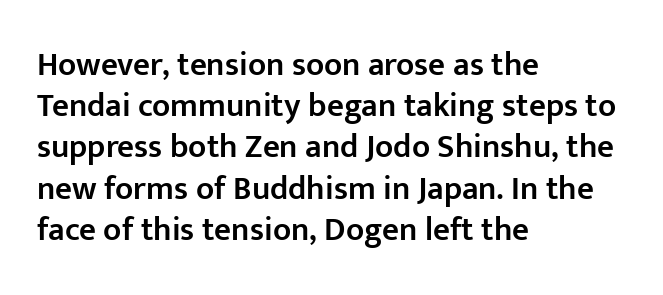
Q: Is the text bold? A: Semi-bold.
Q: Is the text italic (slanted)? A: No, it is upright.
Q: Is the typeface a serif or a sans-serif typeface? A: Sans-serif.
Q: Is the text underlined? A: No.
Q: How is the paragraph aligned? A: Left-aligned.
Q: Is the spacing between letters normal or unusually wide? A: Normal.
Q: Is the spacing between lines tight, normal or loose? A: Normal.
Q: Width (condensed, normal, or wide)? A: Normal.
Q: Stroke contrast? A: Low.
Q: x-height? A: Medium.
Q: Monospaced? A: No.
